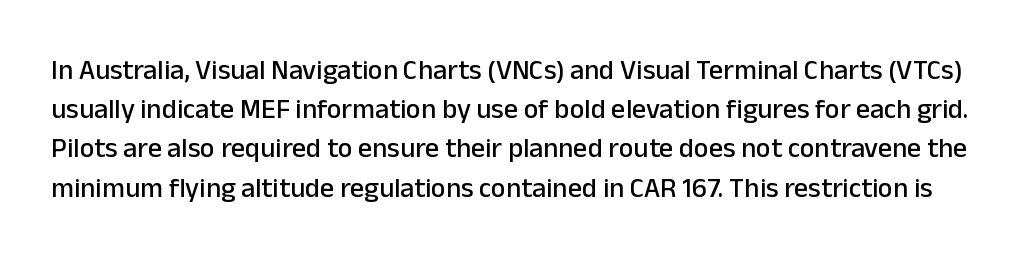
Horizontal bands of white between lines are of average thickness. Upright lettering throughout. A sans-serif font was chosen for this passage. Tracking value appears to be zero — textbook default spacing. Anything drawn beneath the words? Only blank space.
